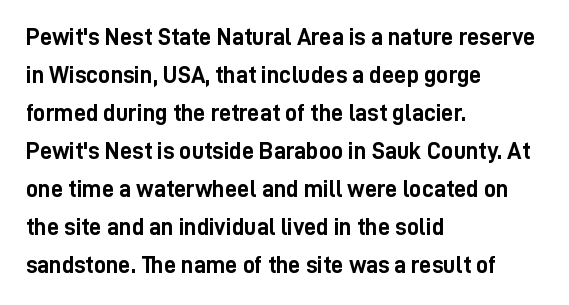
The space between consecutive lines is moderate. Alignment: flush left. The passage shown is not underscored anywhere. The type is set solid horizontally, with unmodified tracking. The characters look thick and weighty, a clear bold. Unlike italic type, these characters show no tilt at all.
